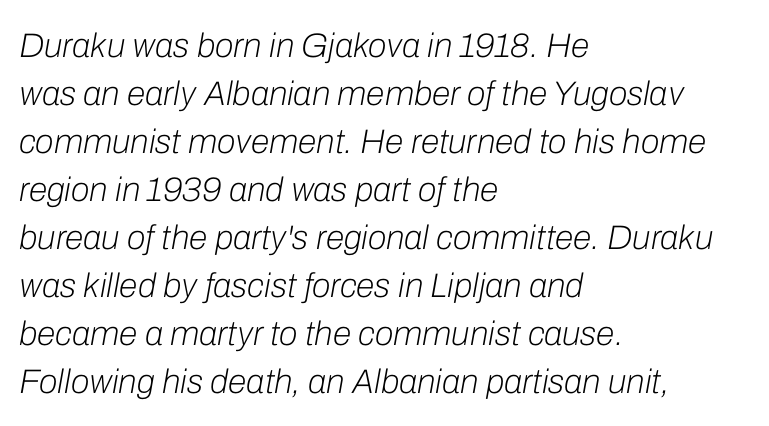
This sample has the flowing, uneven cadence of proportional lettering. Caption: multi-line text, flush left, ragged right. Nobody drew a line under any word here. Words appear dense and cohesive because spacing is normal. No extra ink here — the face is not bold.
